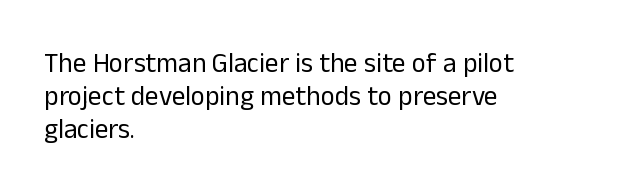
{"italic": "no", "bold": "no", "underline": "no", "align": "left", "line_spacing_ratio": 1.22, "letter_spacing": "normal", "letter_spacing_em": 0.0, "glyph_px": 27}
